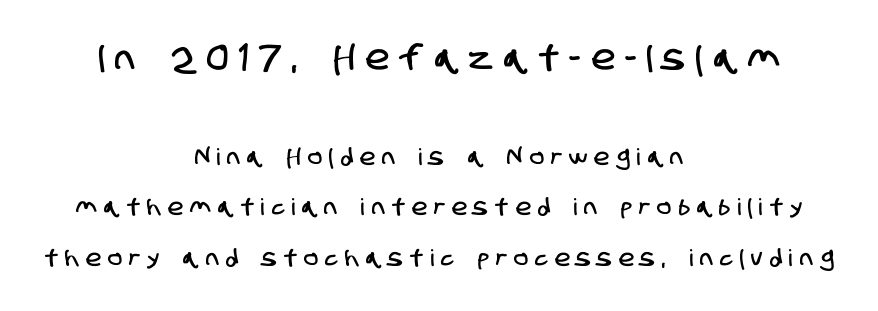
Q: Is the typeface a serif or a sans-serif typeface? A: Sans-serif.
Q: Is the text underlined? A: No.
Q: How is the paragraph aligned? A: Centered.
Q: Is the spacing between letters normal or unusually wide? A: Unusually wide.
Q: Is the spacing between lines tight, normal or loose? A: Loose.
Q: Which block of text is set in a larger size, the first (top) or the second (bottom)? A: The first (top) one.
Q: Width (condensed, normal, or wide)? A: Condensed.
Q: Stroke contrast? A: Low.
Q: x-height? A: Large.
Q: Monospaced? A: No.
